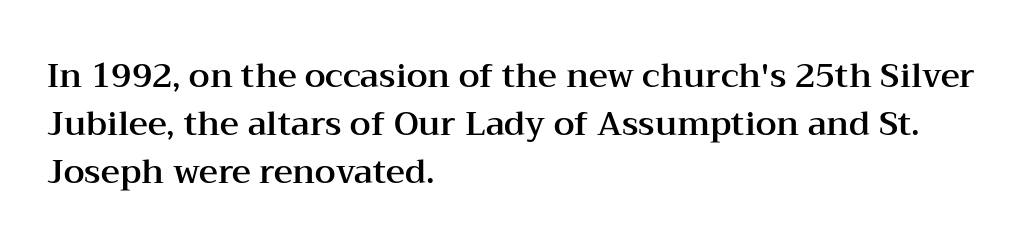
Any mark beneath the type? The region is blank. Compared with typical body copy, the letter spacing here is the same. Baseline-to-baseline distance is the conventional proportion of letter height. The type sits square on the baseline with zero lean.
